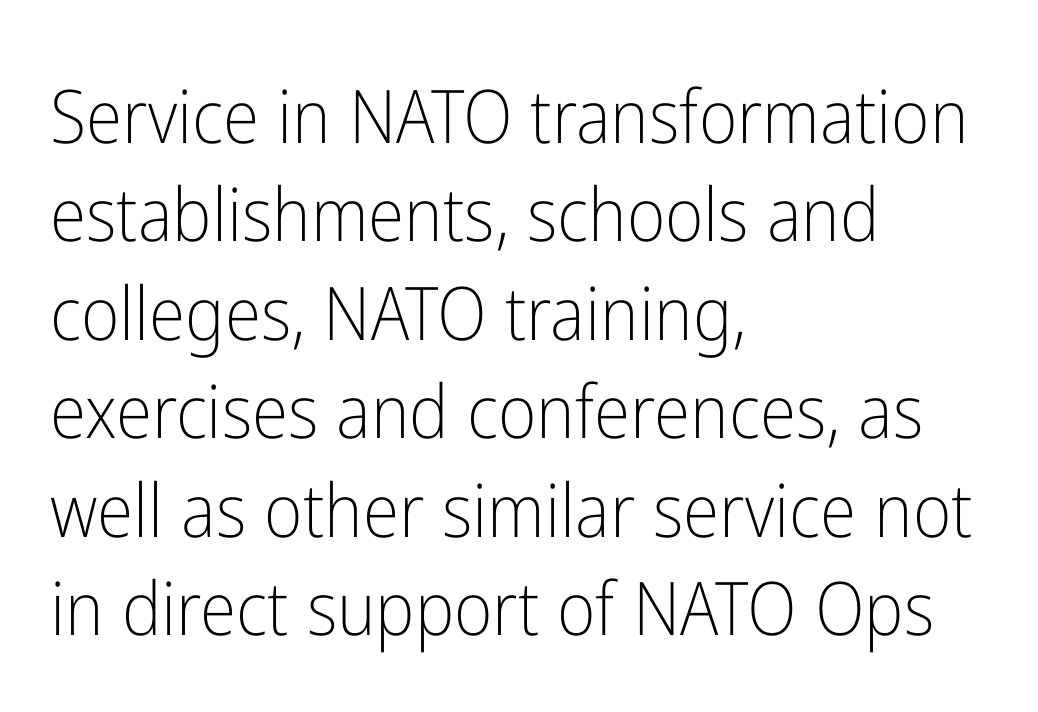
A typesetter would call this leading conventional body-copy spacing. The face looks like a standard text weight, possibly lighter. Nothing unusual about the tracking: characters are spaced as the font intends. Honestly, there is no underline to notice here at all. The type sits square on the baseline with zero lean.
